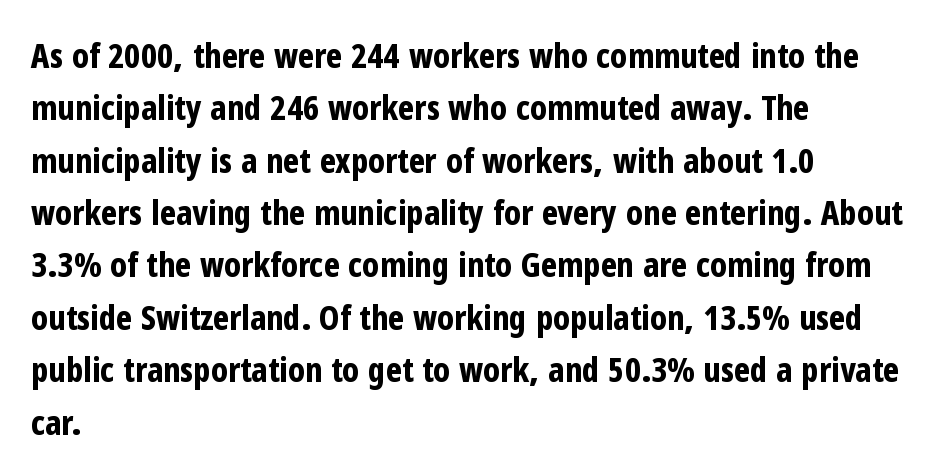
The image shows 34 px bold, condensed sans-serif type, upright; set left-aligned, normal line spacing (1.54x), normal letter spacing, not underlined; low stroke contrast and a medium x-height.
